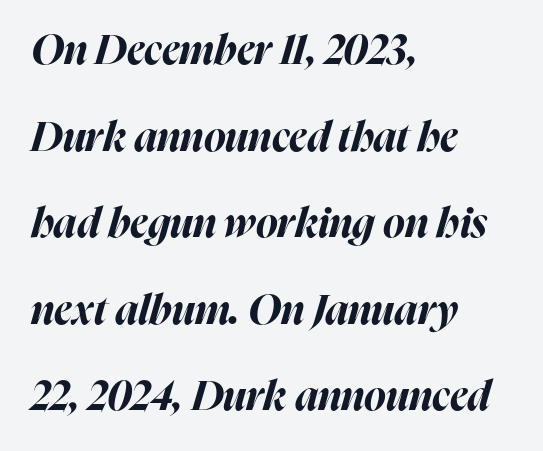
How would I describe the line gaps? Wide and relaxed. The paragraph shown leans on its left margin. Chunky letters — that's bold for sure. The specimen reads as italic at a glance.
